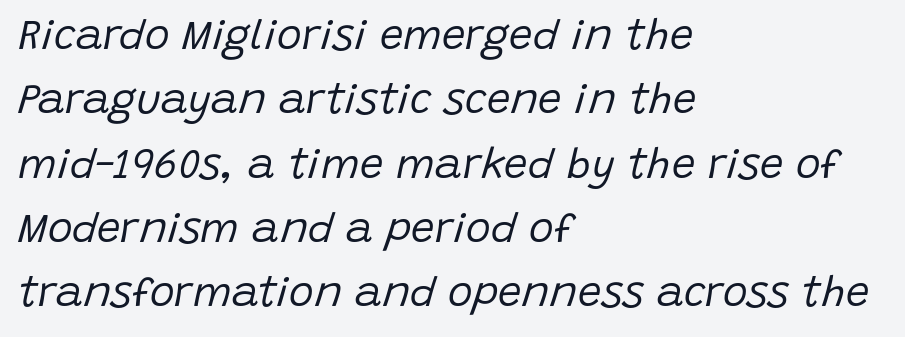
Each stroke keeps to a modest, everyday thickness or less. Tall strokes in this sample are angled rather than plumb. The letters advance in unequal steps, a hallmark of proportional type. These lines stack with their left ends in a neat column.
